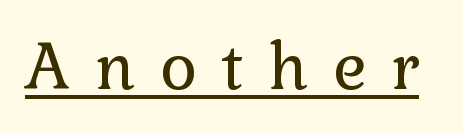
{"serif": "yes", "italic": "no", "bold": "no", "weight": "regular", "width": "normal", "stroke_contrast": "low", "x_height": "medium", "monospaced": "no", "underline": "yes", "letter_spacing": "wide", "letter_spacing_em": 0.38, "glyph_px": 64}
